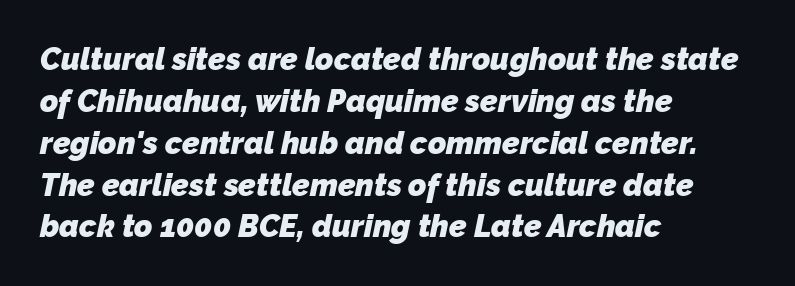
{"serif": "no", "bold": "yes", "weight": "heavy", "width": "normal", "stroke_contrast": "low", "x_height": "medium", "monospaced": "no", "underline": "no", "align": "left", "line_spacing": "normal", "line_spacing_ratio": 1.35, "letter_spacing": "normal", "letter_spacing_em": 0.0, "glyph_px": 31}
